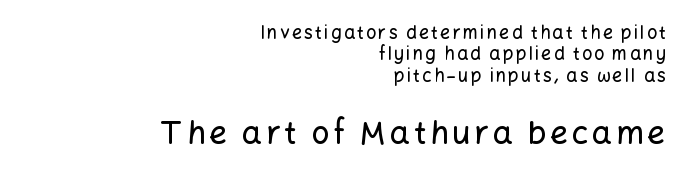
The image shows 32 px sans-serif type, upright; set right-aligned, line spacing 1.19x, not underlined; the second (bottom) block is 1.78x larger; low stroke contrast and a medium x-height.
